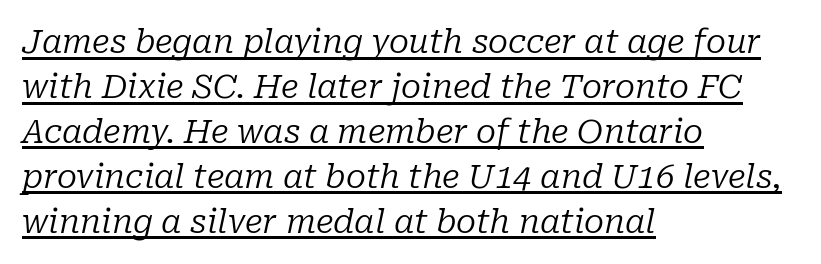
{"serif": "yes", "italic": "yes", "lean": "right", "slant_degrees": 10, "bold": "no", "weight": "regular", "width": "normal", "stroke_contrast": "low", "x_height": "medium", "monospaced": "no", "underline": "yes", "align": "left", "line_spacing": "normal", "line_spacing_ratio": 1.36, "letter_spacing": "normal", "letter_spacing_em": 0.0, "glyph_px": 33}
